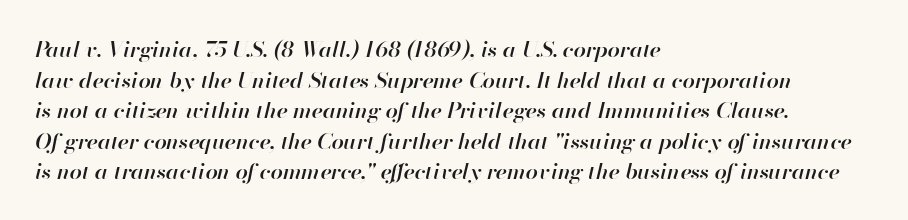
{"italic": "yes", "lean": "right", "slant_degrees": 13, "bold": "semi", "underline": "no", "align": "left", "line_spacing": "normal", "line_spacing_ratio": 1.39, "letter_spacing": "normal", "letter_spacing_em": 0.0, "glyph_px": 22}
